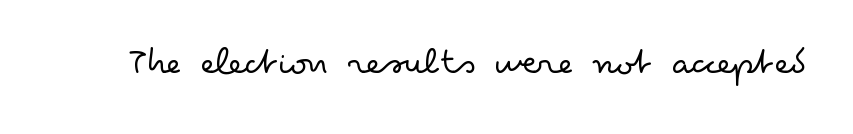
Q: Is the text bold? A: No.
Q: Is the text italic (slanted)? A: No, it is upright.
Q: Is the typeface a serif or a sans-serif typeface? A: Sans-serif.
Q: Is the text underlined? A: No.
Q: Is the spacing between letters normal or unusually wide? A: Normal.
Q: Width (condensed, normal, or wide)? A: Wide.
Q: Stroke contrast? A: Low.
Q: x-height? A: Small.
Q: Monospaced? A: No.
